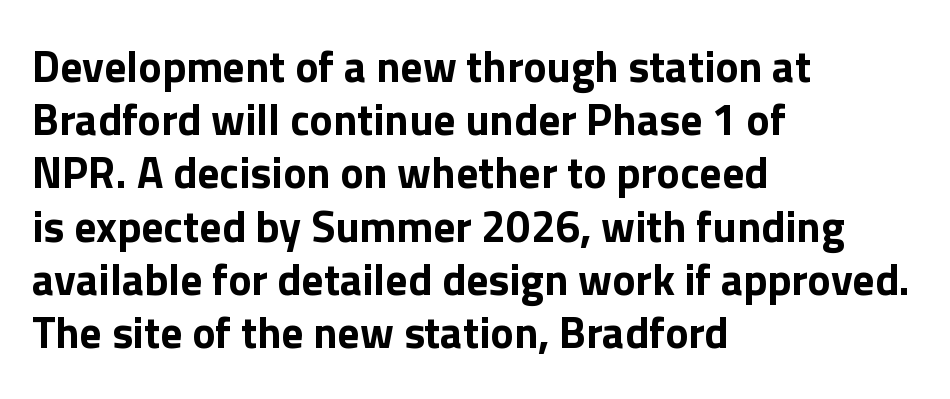
The image shows 44 px bold sans-serif type, upright; set left-aligned, line spacing 1.21x, normal letter spacing, not underlined; a medium x-height.
